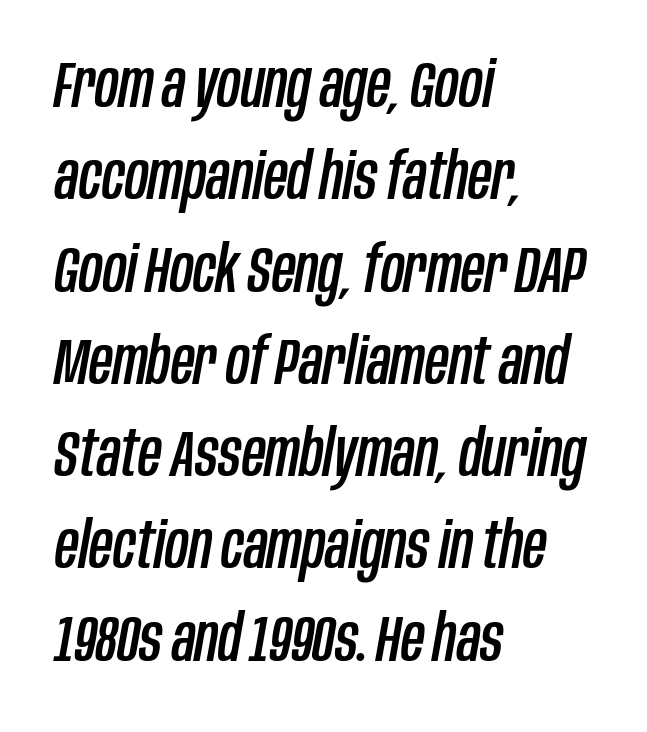
The image shows 65 px condensed type, italic (leaning right); set left-aligned, normal line spacing (1.42x), normal letter spacing, not underlined; low stroke contrast and a large x-height.
